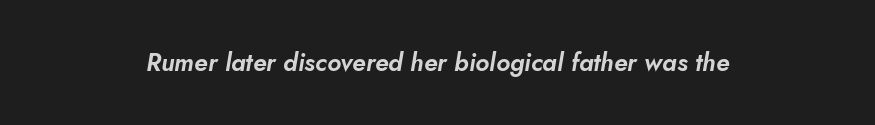
The image shows 25 px text type, italic (leaning right); set centered, normal letter spacing, not underlined.
